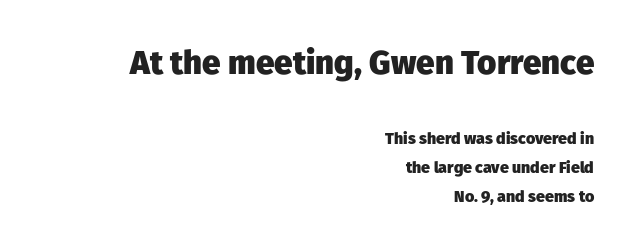
Is this a fixed-width face? No — the glyphs have proportional, varying widths. Notice how thick the strokes are: this is what a full bold looks like. Look at the tracking — it's just the regular setting, nothing added. Honestly, there is no underline to notice here at all. This rendering employs a face without finishing strokes, i.e., a sans-serif. Designer's note — italics off, roman on.
